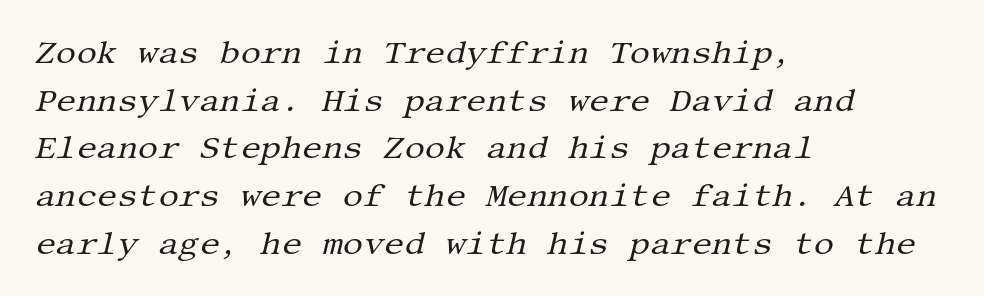
The image shows 32 px regular-weight serif type, italic (leaning right); set left-aligned, normal line spacing (1.49x), normal letter spacing, not underlined; medium stroke contrast and a large x-height.
